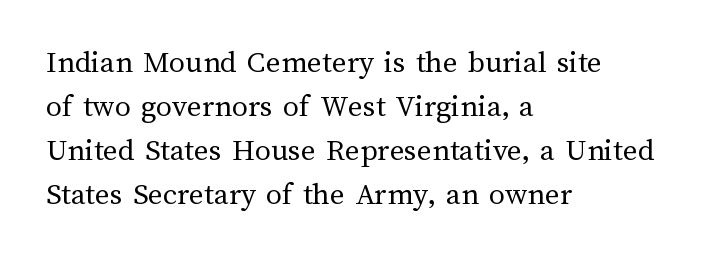
The image shows 32 px regular-weight type, upright; set left-aligned, normal line spacing (1.38x), normal letter spacing, not underlined; medium stroke contrast and a medium x-height.
